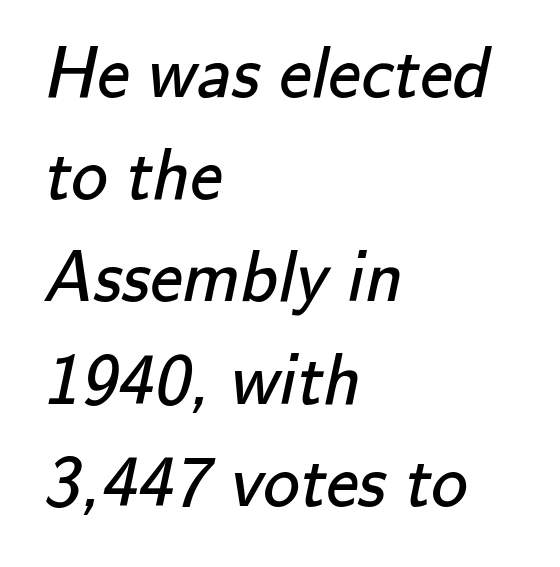
The image shows 73 px regular-weight sans-serif type; set left-aligned, normal line spacing (1.4x), normal letter spacing, not underlined; low stroke contrast and a small x-height.
